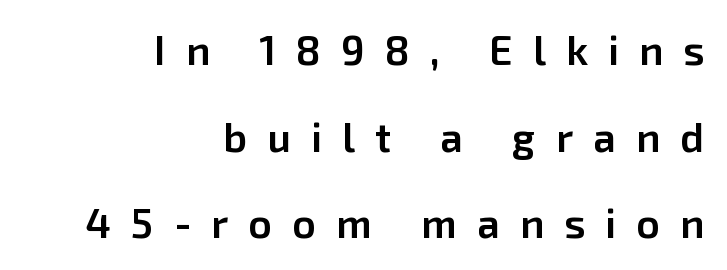
The font family rendered here belongs to the sans-serif group. Someone cranked the tracking dial way up on this one. These lines are set flush right with a ragged left edge. Vertically, the passage feels expansive, rows floating well apart.
